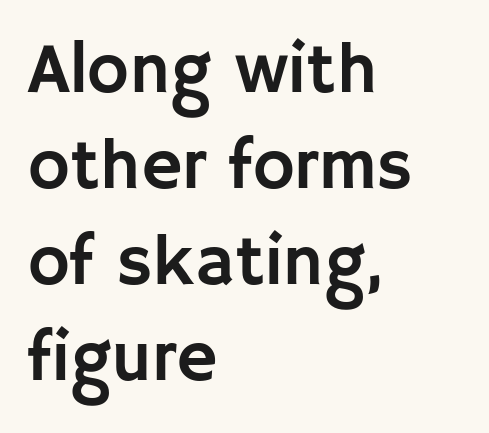
Q: Is the text italic (slanted)? A: No, it is upright.
Q: Is the typeface a serif or a sans-serif typeface? A: Sans-serif.
Q: Is the text underlined? A: No.
Q: How is the paragraph aligned? A: Left-aligned.
Q: Is the spacing between letters normal or unusually wide? A: Normal.
Q: Is the spacing between lines tight, normal or loose? A: Normal.
Q: Width (condensed, normal, or wide)? A: Normal.
Q: Stroke contrast? A: Low.
Q: x-height? A: Large.
Q: Monospaced? A: No.
